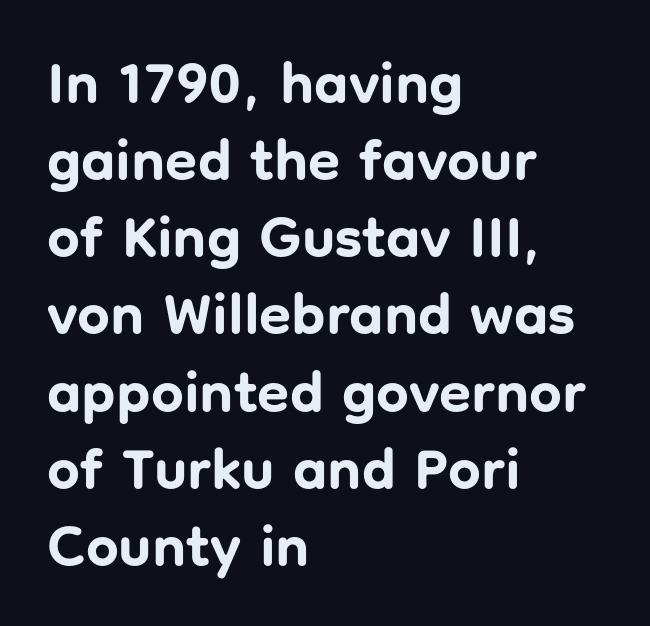
One-word summary of the alignment: left. The font's upright variant was chosen for this text. The letters advance in unequal steps, a hallmark of proportional type. Line spacing here is normal.
